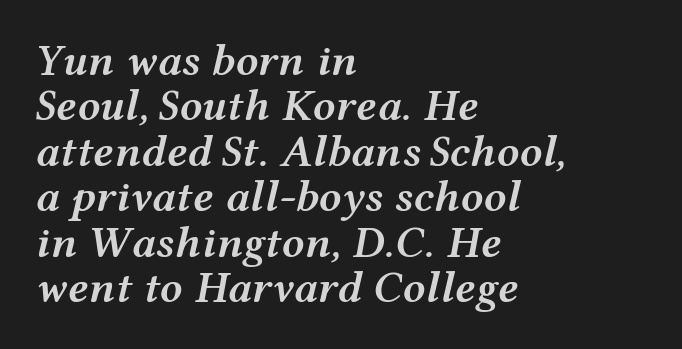
{"italic": "yes", "lean": "right", "slant_degrees": 12, "bold": "semi", "weight": "semibold", "width": "wide", "stroke_contrast": "medium", "x_height": "medium", "monospaced": "no", "underline": "no", "align": "left", "line_spacing": "tight", "line_spacing_ratio": 1.01, "letter_spacing": "normal", "letter_spacing_em": 0.0, "glyph_px": 45}
